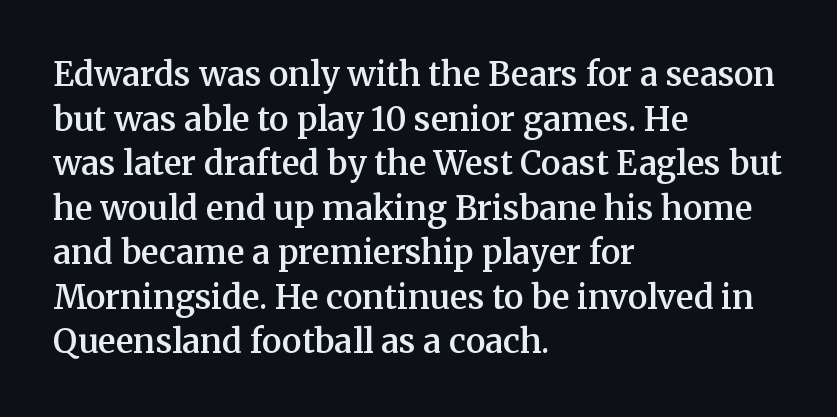
The image shows 33 px semibold serif type, upright; set left-aligned, normal line spacing (1.35x), normal letter spacing, not underlined; medium stroke contrast and a medium x-height.
